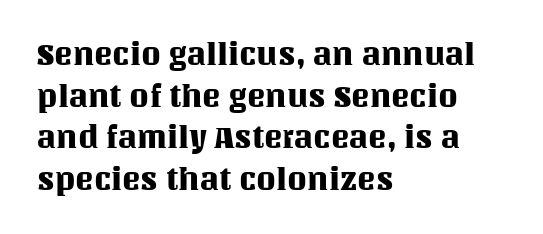
{"italic": "no", "width": "normal", "stroke_contrast": "medium", "x_height": "large", "monospaced": "no", "underline": "no", "align": "left", "line_spacing": "normal", "line_spacing_ratio": 1.34, "letter_spacing": "normal", "letter_spacing_em": 0.0, "glyph_px": 31}
